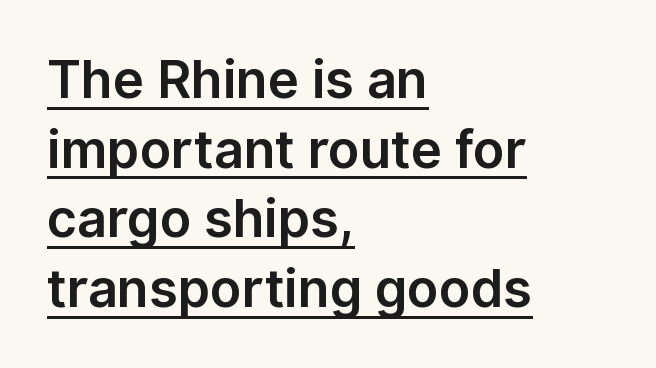
The image shows 52 px sans-serif type, upright; set left-aligned, normal line spacing (1.34x), normal letter spacing, underlined; low stroke contrast and a medium x-height.
